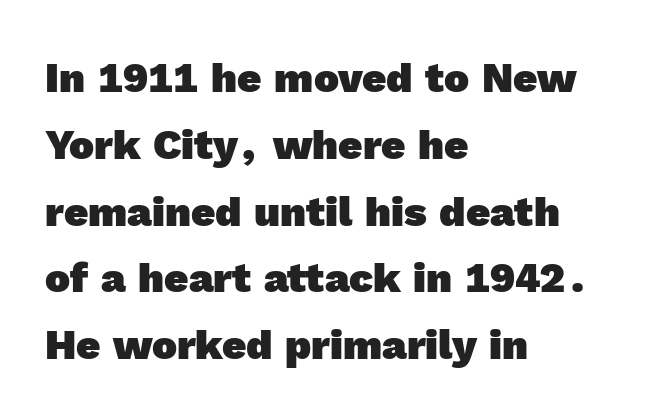
Q: Is the text bold? A: Yes.
Q: Is the typeface a serif or a sans-serif typeface? A: Sans-serif.
Q: Is the text underlined? A: No.
Q: How is the paragraph aligned? A: Left-aligned.
Q: Is the spacing between letters normal or unusually wide? A: Normal.
Q: Is the spacing between lines tight, normal or loose? A: Normal.
Q: Width (condensed, normal, or wide)? A: Normal.
Q: x-height? A: Medium.
Q: Monospaced? A: No.
